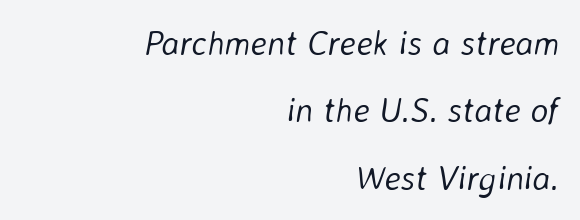
Q: Is the text bold? A: No.
Q: Is the text italic (slanted)? A: Yes, it leans right by about 8 degrees.
Q: Is the text underlined? A: No.
Q: How is the paragraph aligned? A: Right-aligned.
Q: Is the spacing between letters normal or unusually wide? A: Normal.
Q: Is the spacing between lines tight, normal or loose? A: Loose.
Q: Width (condensed, normal, or wide)? A: Normal.
Q: Stroke contrast? A: Low.
Q: x-height? A: Medium.
Q: Monospaced? A: No.
